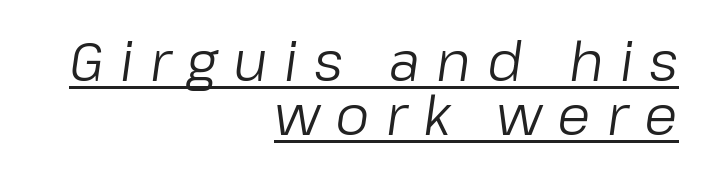
The space between consecutive lines is stingy. Glyph-to-glyph distance is far greater than everyday printed text. The typesetting does not lean heavy: it is not bold. Looks like regular typesetting: each glyph gets only the width it needs. The string is rendered with underlining switched on. Each line ends at the same right margin while the left side varies.
